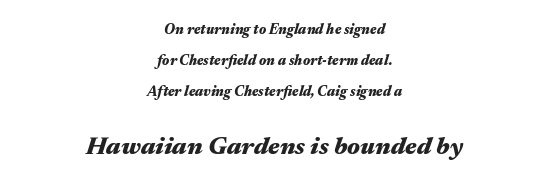
Q: Is the text bold? A: Yes.
Q: Is the text italic (slanted)? A: Yes, it leans right by about 17 degrees.
Q: Is the text underlined? A: No.
Q: How is the paragraph aligned? A: Centered.
Q: Is the spacing between letters normal or unusually wide? A: Normal.
Q: Is the spacing between lines tight, normal or loose? A: Loose.
Q: Which block of text is set in a larger size, the first (top) or the second (bottom)? A: The second (bottom) one.
